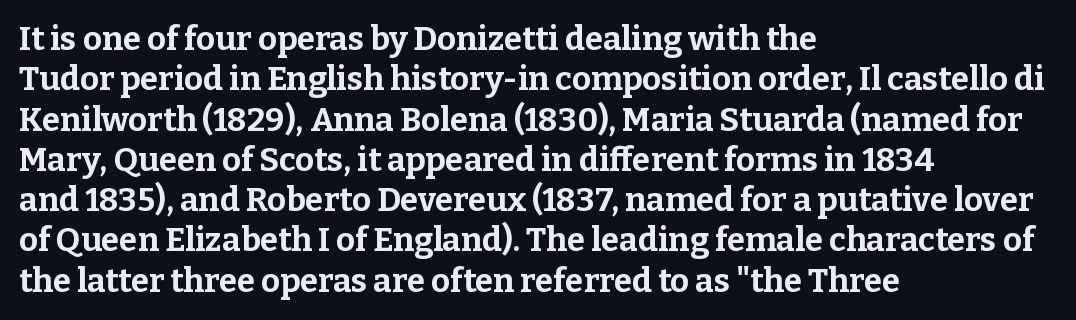
{"serif": "yes", "italic": "no", "bold": "yes", "weight": "bold", "width": "normal", "stroke_contrast": "low", "x_height": "medium", "monospaced": "no", "underline": "no", "align": "left", "line_spacing_ratio": 1.22, "letter_spacing": "normal", "letter_spacing_em": 0.0, "glyph_px": 33}
